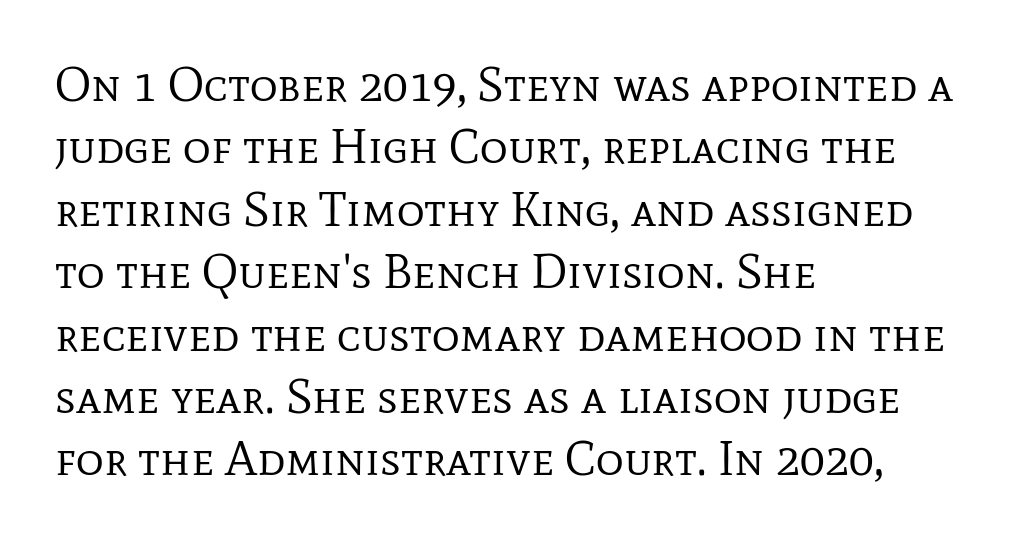
In CSS terms this would be text-align: left. Regular leading. Upright lettering throughout. Proportional: the letters do not fall into vertical columns. Does extra space separate the letters? No, they use regular spacing. A typesetter would label this face a serif.
